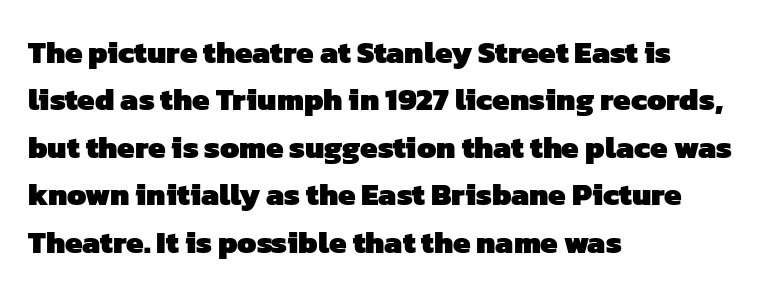
The image shows 31 px heavy sans-serif type; set left-aligned, normal line spacing (1.53x), normal letter spacing, not underlined; low stroke contrast and a medium x-height.
